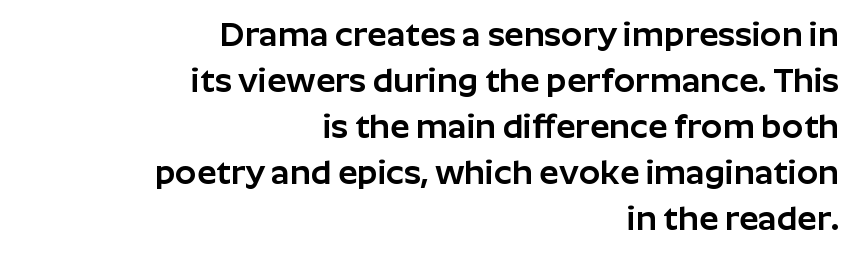
The image shows 34 px sans-serif type, upright; set right-aligned, normal line spacing (1.35x), normal letter spacing, not underlined; low stroke contrast and a medium x-height.
